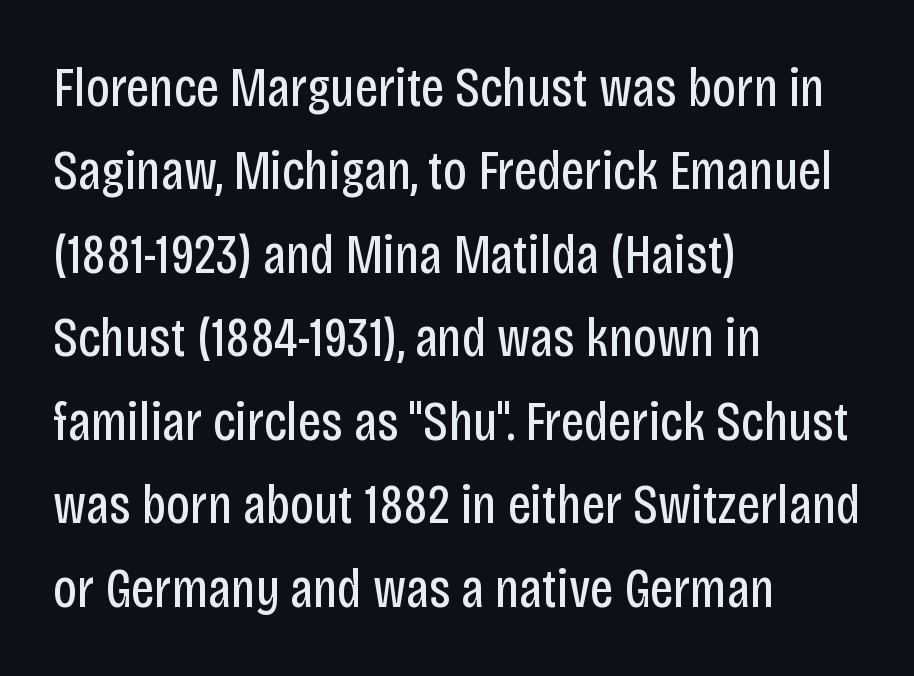
{"serif": "no", "italic": "no", "bold": "no", "weight": "regular", "width": "condensed", "stroke_contrast": "low", "x_height": "large", "monospaced": "no", "underline": "no", "align": "left", "line_spacing": "normal", "line_spacing_ratio": 1.49, "letter_spacing": "normal", "letter_spacing_em": 0.0, "glyph_px": 56}
